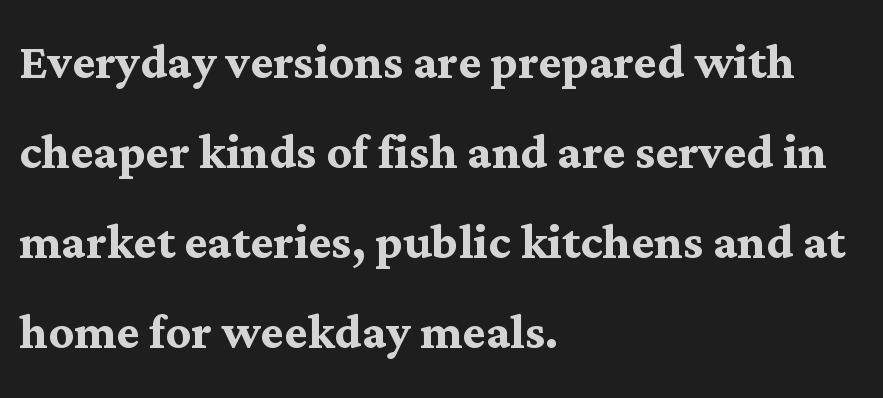
{"serif": "yes", "italic": "no", "bold": "yes", "weight": "semibold", "width": "normal", "stroke_contrast": "medium", "x_height": "medium", "monospaced": "no", "underline": "no", "align": "left", "line_spacing": "normal", "line_spacing_ratio": 1.45, "letter_spacing": "normal", "letter_spacing_em": 0.0, "glyph_px": 62}
